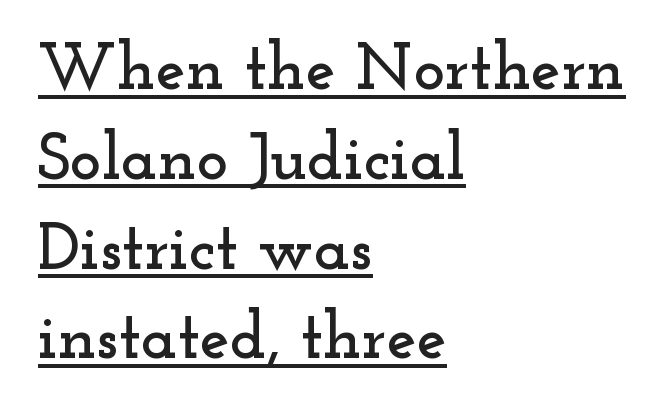
{"serif": "yes", "italic": "no", "width": "wide", "stroke_contrast": "low", "x_height": "small", "monospaced": "no", "underline": "yes", "align": "left", "line_spacing": "normal", "line_spacing_ratio": 1.34, "letter_spacing": "normal", "letter_spacing_em": 0.0, "glyph_px": 67}
